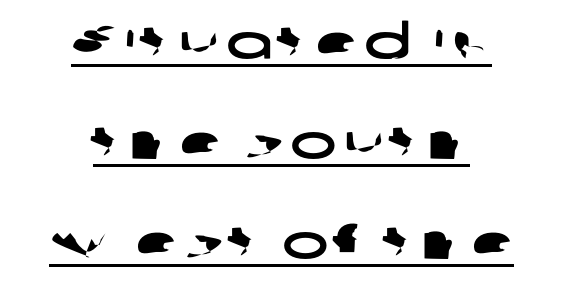
{"serif": "no", "width": "wide", "stroke_contrast": "low", "x_height": "medium", "monospaced": "no", "underline": "yes", "align": "center", "line_spacing": "loose", "line_spacing_ratio": 2.04, "glyph_px": 49}
